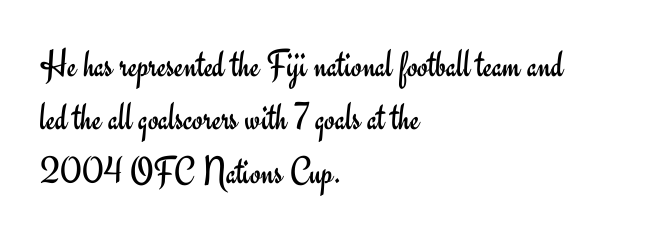
Q: Is the text bold? A: No.
Q: Is the text italic (slanted)? A: Yes.
Q: Is the typeface a serif or a sans-serif typeface? A: Sans-serif.
Q: Is the text underlined? A: No.
Q: How is the paragraph aligned? A: Left-aligned.
Q: Is the spacing between letters normal or unusually wide? A: Normal.
Q: Is the spacing between lines tight, normal or loose? A: Normal.
Q: Width (condensed, normal, or wide)? A: Normal.
Q: Stroke contrast? A: Low.
Q: x-height? A: Small.
Q: Monospaced? A: No.
